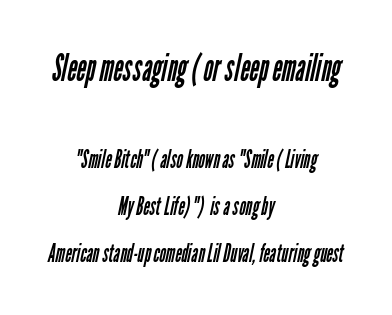
Caption: multi-line text, centered on the measure. The letters sit at their default tracking, neither squeezed nor spread. Is this a sans? Yes — the strokes have no serifs. Underlining? Definitely not there. Unbolded letterforms with no extra heft. Block one is the big one; block two sits smaller underneath.
